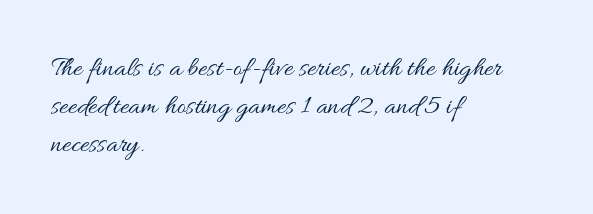
Is there much room between lines? A standard amount, neither cramped nor airy. Between one letter and the next there's only the usual sliver of space. The letters advance in unequal steps, a hallmark of proportional type.
